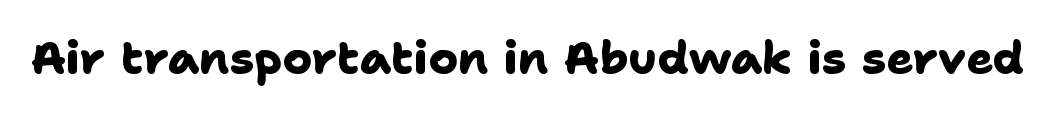
{"serif": "no", "bold": "yes", "weight": "heavy", "width": "normal", "stroke_contrast": "low", "x_height": "medium", "monospaced": "no", "underline": "no", "letter_spacing": "normal", "letter_spacing_em": 0.0, "glyph_px": 45}
